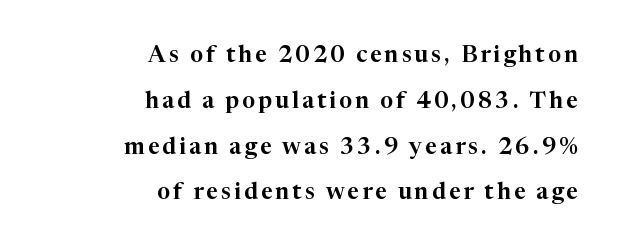
The type sits square on the baseline with zero lean. Line spacing here is loose. Underlining? Definitely not there. A student would call this right alignment; a typographer would say flush right, rag left.
